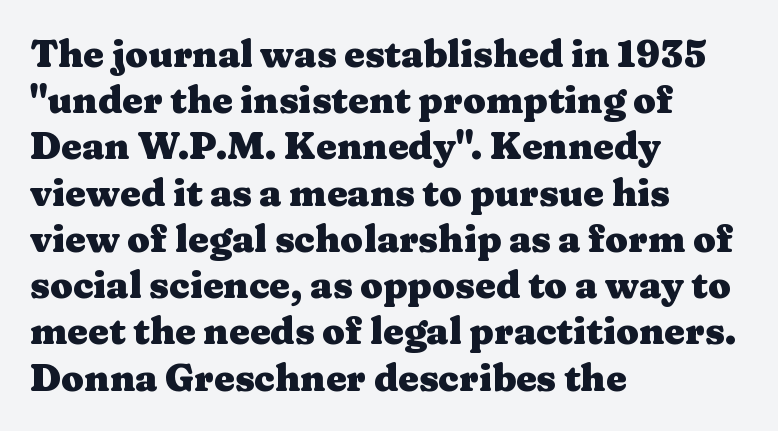
{"serif": "yes", "italic": "no", "bold": "yes", "weight": "heavy", "width": "wide", "stroke_contrast": "medium", "x_height": "medium", "monospaced": "no", "underline": "no", "align": "left", "line_spacing": "normal", "line_spacing_ratio": 1.25, "letter_spacing": "normal", "letter_spacing_em": 0.0, "glyph_px": 37}
